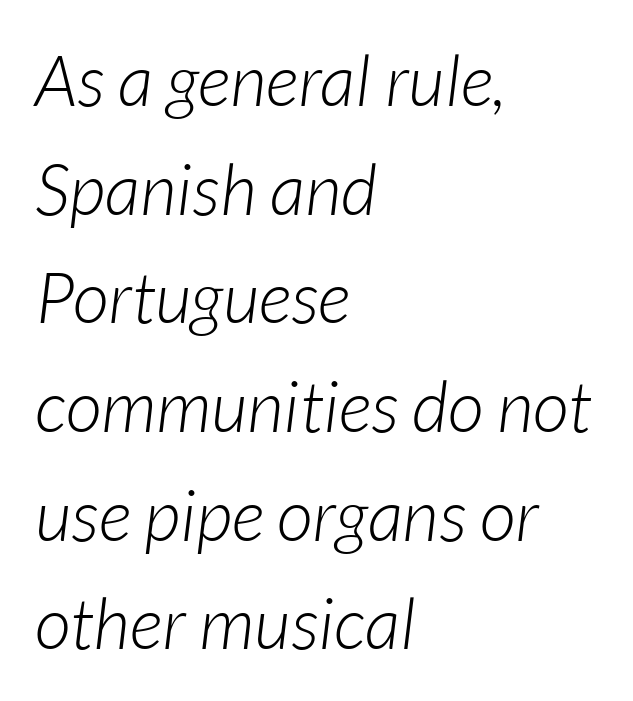
The image shows 71 px light type, italic (leaning right); set left-aligned, normal line spacing (1.53x), normal letter spacing, not underlined; low stroke contrast and a medium x-height.
